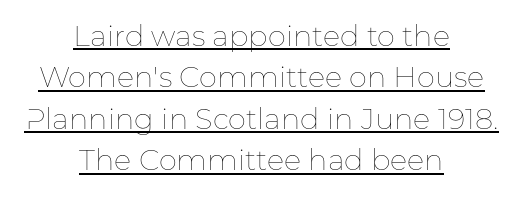
The image shows 29 px thin type, upright; set centered, normal line spacing (1.43x), normal letter spacing, underlined; low stroke contrast and a medium x-height.
